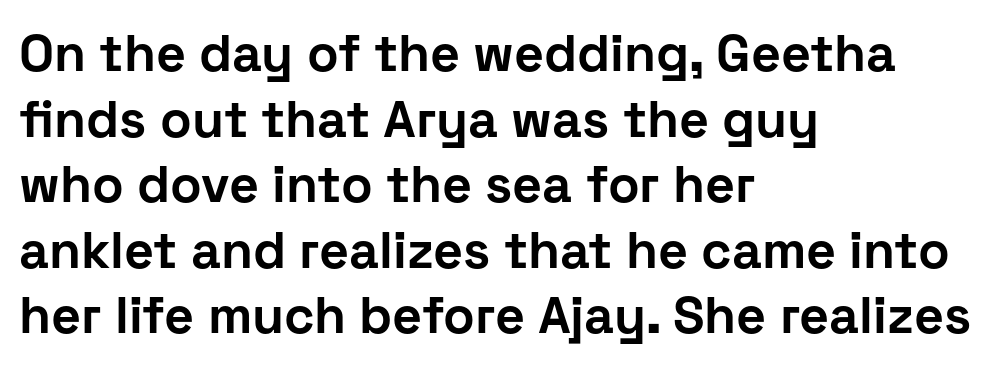
Spacing verdict: proportional, widths tailored to each character. The typesetting leans heavy: a genuine bold. The lines are quadded left. No feet cap the strokes, marking this as sans-serif type. Italic: no, the glyphs are upright roman. Honestly, the letter spacing is just normal — you wouldn't notice it.
